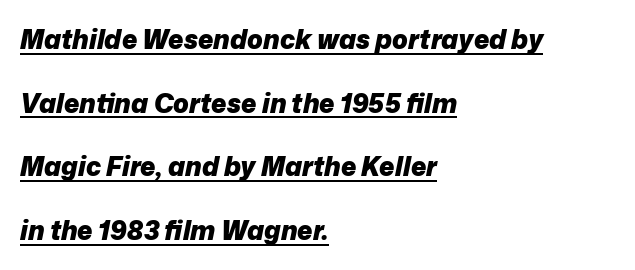
The image shows 26 px bold type, italic (leaning right); set left-aligned, loose line spacing (2.45x), normal letter spacing, underlined.
